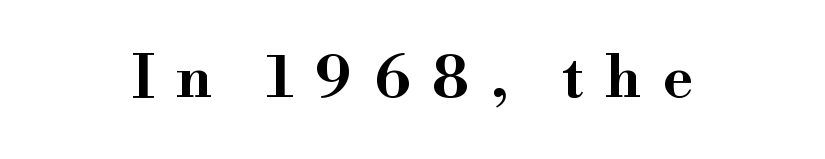
{"serif": "yes", "italic": "no", "width": "wide", "stroke_contrast": "high", "x_height": "small", "monospaced": "no", "underline": "no", "letter_spacing": "wide", "letter_spacing_em": 0.37, "glyph_px": 59}
